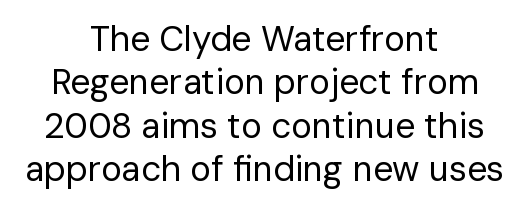
Q: Is the text bold? A: No.
Q: Is the text italic (slanted)? A: No, it is upright.
Q: Is the typeface a serif or a sans-serif typeface? A: Sans-serif.
Q: Is the text underlined? A: No.
Q: How is the paragraph aligned? A: Centered.
Q: Is the spacing between letters normal or unusually wide? A: Normal.
Q: Width (condensed, normal, or wide)? A: Normal.
Q: Stroke contrast? A: Low.
Q: x-height? A: Medium.
Q: Monospaced? A: No.
